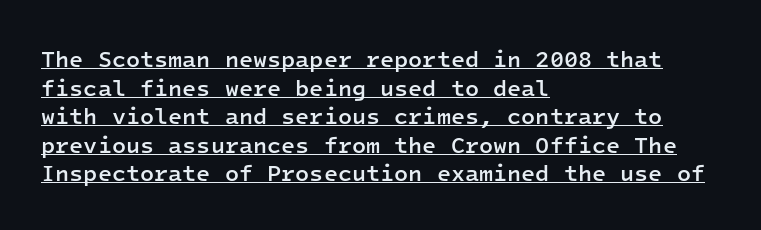
Q: Is the text bold? A: Semi-bold.
Q: Is the text italic (slanted)? A: No, it is upright.
Q: Is the text underlined? A: Yes.
Q: How is the paragraph aligned? A: Left-aligned.
Q: Is the spacing between letters normal or unusually wide? A: Normal.
